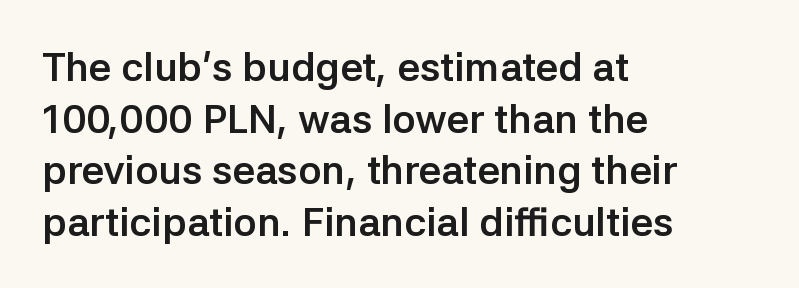
Q: Is the text bold? A: Yes.
Q: Is the text italic (slanted)? A: No, it is upright.
Q: Is the typeface a serif or a sans-serif typeface? A: Sans-serif.
Q: Is the text underlined? A: No.
Q: How is the paragraph aligned? A: Left-aligned.
Q: Is the spacing between letters normal or unusually wide? A: Normal.
Q: Is the spacing between lines tight, normal or loose? A: Normal.
Q: Width (condensed, normal, or wide)? A: Normal.
Q: Stroke contrast? A: Low.
Q: x-height? A: Medium.
Q: Monospaced? A: No.
